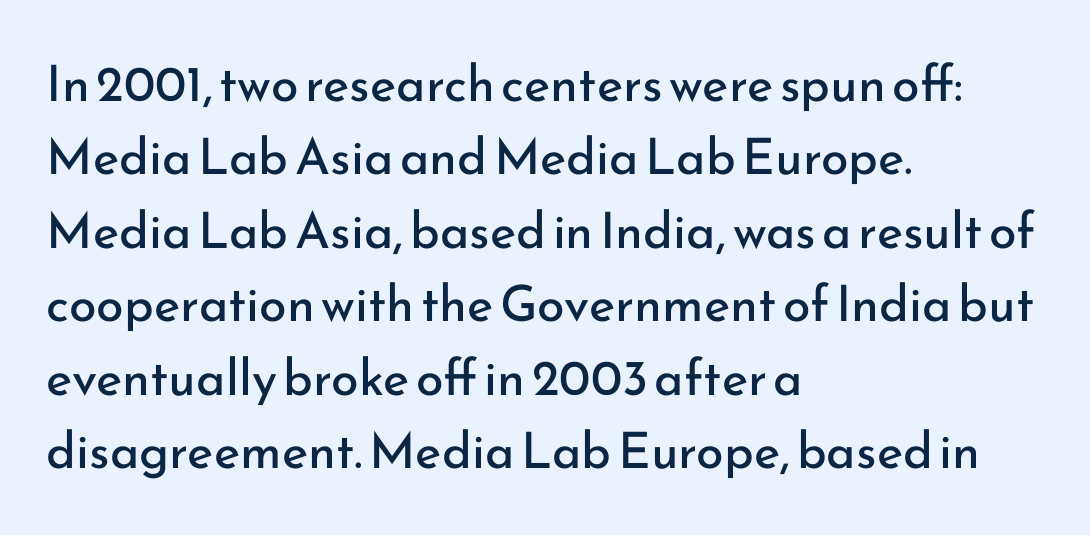
{"serif": "no", "italic": "no", "bold": "no", "weight": "regular", "width": "normal", "stroke_contrast": "low", "x_height": "small", "monospaced": "no", "underline": "no", "align": "left", "line_spacing": "normal", "line_spacing_ratio": 1.47, "letter_spacing": "normal", "letter_spacing_em": 0.0, "glyph_px": 50}
